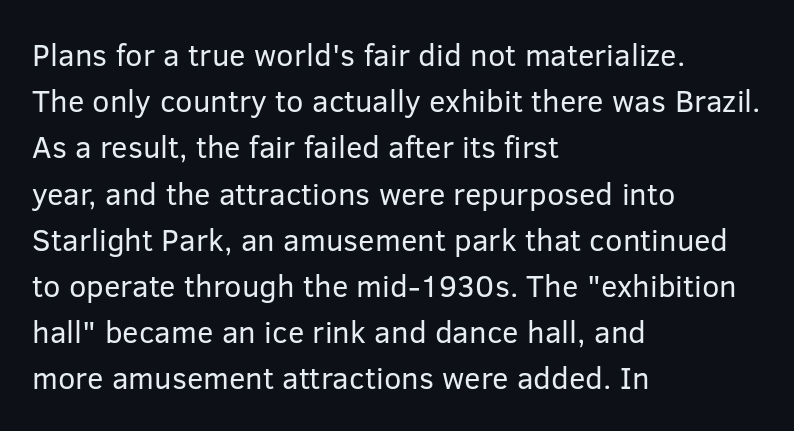
{"serif": "no", "italic": "no", "bold": "no", "weight": "regular", "width": "normal", "stroke_contrast": "low", "x_height": "medium", "monospaced": "no", "underline": "no", "align": "left", "line_spacing": "normal", "line_spacing_ratio": 1.49, "letter_spacing": "normal", "letter_spacing_em": 0.0, "glyph_px": 31}
